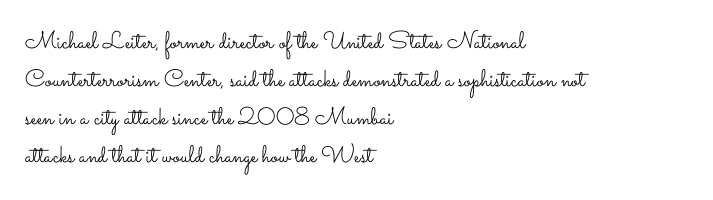
{"bold": "no", "underline": "no", "align": "left", "line_spacing": "normal", "line_spacing_ratio": 1.58, "letter_spacing": "normal", "letter_spacing_em": 0.0, "glyph_px": 24}
